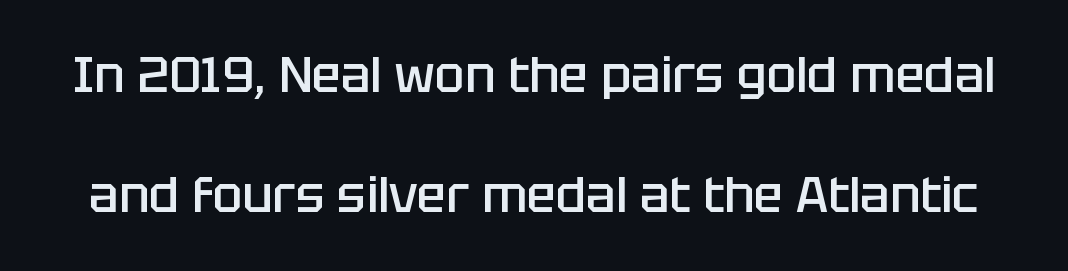
The image shows 49 px semibold sans-serif type, upright; set loose line spacing (2.45x), normal letter spacing, not underlined; low stroke contrast and a large x-height.
